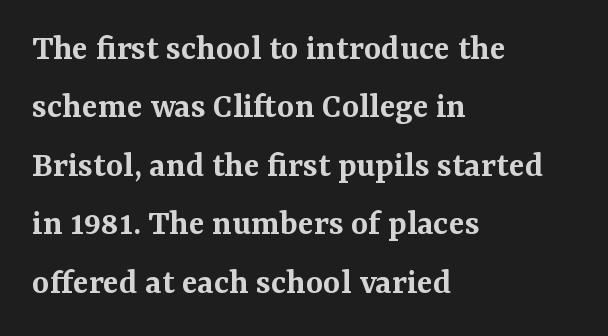
Q: Is the text bold? A: Semi-bold.
Q: Is the text italic (slanted)? A: No, it is upright.
Q: Is the typeface a serif or a sans-serif typeface? A: Serif.
Q: Is the text underlined? A: No.
Q: How is the paragraph aligned? A: Left-aligned.
Q: Is the spacing between letters normal or unusually wide? A: Normal.
Q: Is the spacing between lines tight, normal or loose? A: Normal.
Q: Width (condensed, normal, or wide)? A: Normal.
Q: Stroke contrast? A: Medium.
Q: x-height? A: Medium.
Q: Monospaced? A: No.
